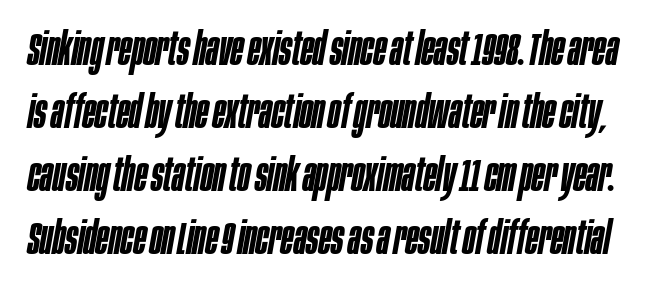
Notice how descenders clear the ascenders below comfortably — that's standard leading. Anything drawn beneath the words? Only blank space. The glyphs have the mass of a demibold cut, below bold. The passage shown has conventional tracking throughout. The rendering uses natural spacing where letterforms have individual widths.
